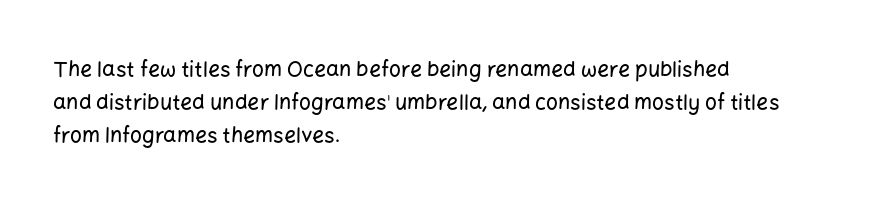
Q: Is the text italic (slanted)? A: No, it is upright.
Q: Is the text underlined? A: No.
Q: How is the paragraph aligned? A: Left-aligned.
Q: Is the spacing between letters normal or unusually wide? A: Normal.
Q: Is the spacing between lines tight, normal or loose? A: Normal.
